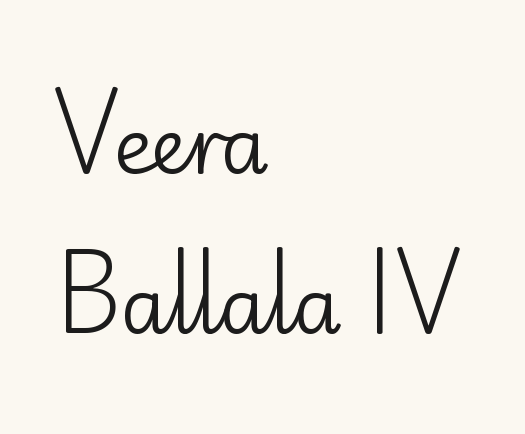
{"serif": "no", "italic": "no", "bold": "no", "weight": "regular", "width": "normal", "stroke_contrast": "low", "x_height": "small", "monospaced": "no", "underline": "no", "align": "left", "line_spacing": "loose", "line_spacing_ratio": 2.08, "letter_spacing": "normal", "letter_spacing_em": 0.0, "glyph_px": 77}
